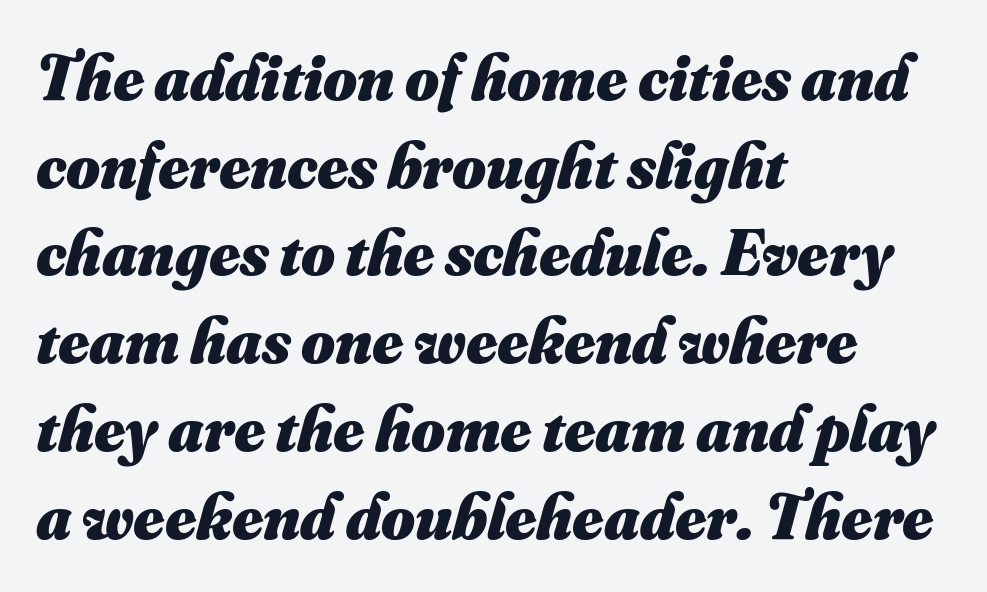
Think of a printed novel: that variable character pitch is what you see here. Rule under the text: the space is simply empty. Tracking here is standard; glyphs follow each other at the usual distance. These lines stack with their left ends in a neat column.
